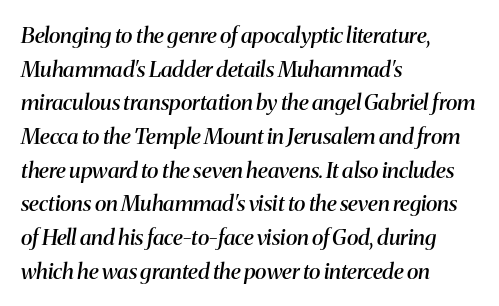
These lines sit exactly where default settings would place them. Rendered with sloped, italic letterforms. A bare baseline throughout the passage. Spacing between characters is what you'd get straight out of the box. This rendering uses left alignment, leaving the right contour irregular. This is the in-between weight designers call semibold or demi.
